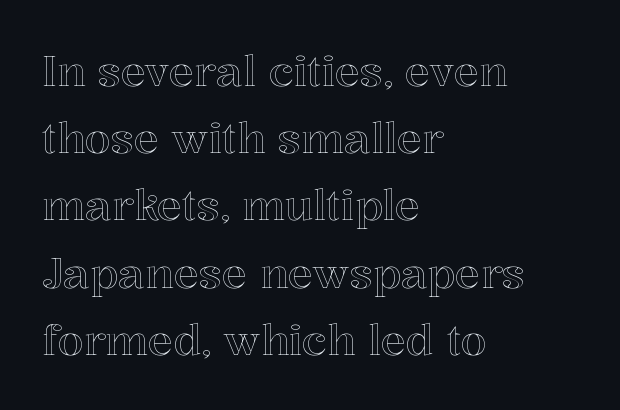
The image shows 42 px text type, upright; set left-aligned, normal line spacing (1.6x), normal letter spacing, not underlined; a medium x-height.
